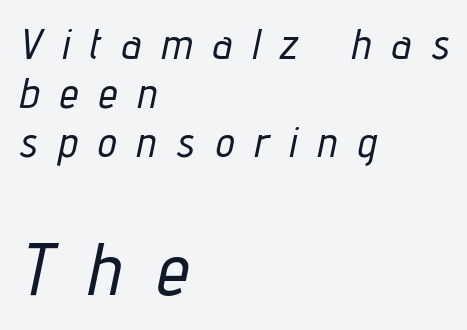
{"italic": "yes", "lean": "right", "slant_degrees": 12, "width": "condensed", "stroke_contrast": "low", "x_height": "medium", "monospaced": "no", "underline": "no", "align": "left", "line_spacing_ratio": 1.17, "letter_spacing": "wide", "letter_spacing_em": 0.5, "larger_block": "second", "size_ratio": 1.74, "glyph_px": 73}
